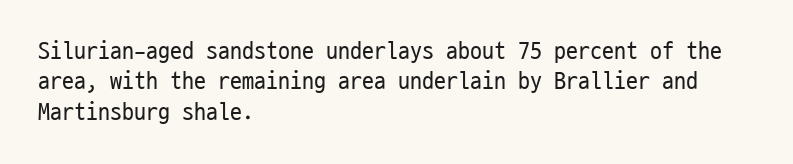
The image shows 24 px text type, upright; set left-aligned, normal line spacing (1.27x), normal letter spacing, not underlined.
